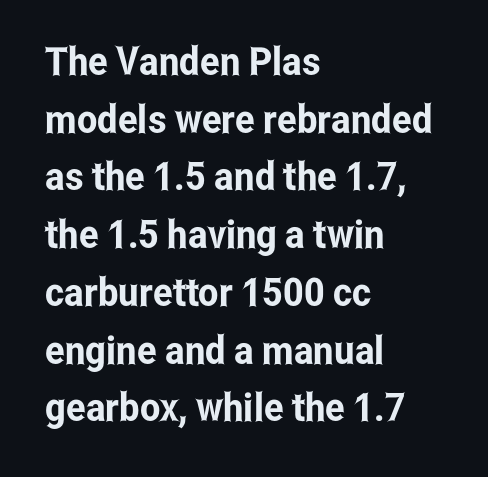
Nope, no serifs anywhere on these letters. The passage shown is typed in a proportional face where columns would drift. The ragged edge is on the right, which tells us the setting is flush left. Posture: straight, roman, zero tilt.
